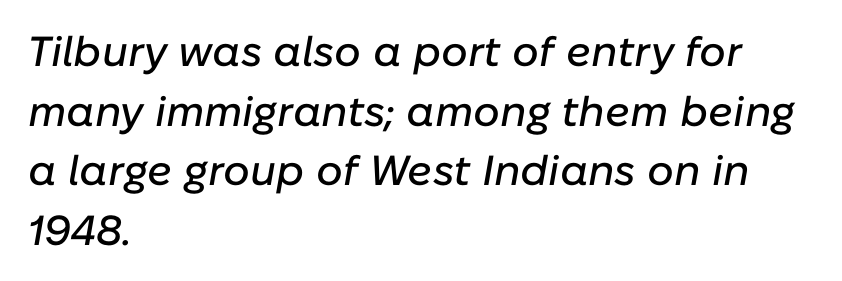
Q: Is the text italic (slanted)? A: Yes, it leans right by about 10 degrees.
Q: Is the text underlined? A: No.
Q: How is the paragraph aligned? A: Left-aligned.
Q: Is the spacing between letters normal or unusually wide? A: Normal.
Q: Is the spacing between lines tight, normal or loose? A: Normal.
Q: Width (condensed, normal, or wide)? A: Normal.
Q: Stroke contrast? A: Low.
Q: x-height? A: Medium.
Q: Monospaced? A: No.
